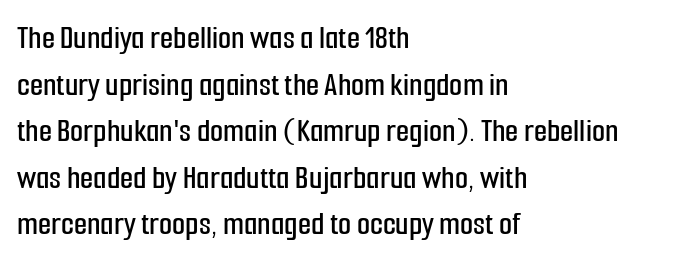
Q: Is the text italic (slanted)? A: No, it is upright.
Q: Is the typeface a serif or a sans-serif typeface? A: Sans-serif.
Q: Is the text underlined? A: No.
Q: How is the paragraph aligned? A: Left-aligned.
Q: Is the spacing between letters normal or unusually wide? A: Normal.
Q: Is the spacing between lines tight, normal or loose? A: Normal.
Q: Width (condensed, normal, or wide)? A: Condensed.
Q: Stroke contrast? A: Low.
Q: x-height? A: Medium.
Q: Monospaced? A: No.
